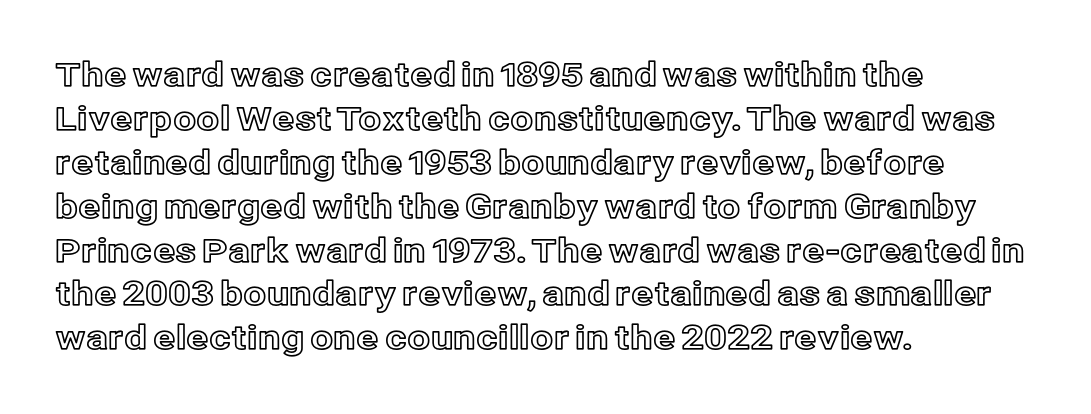
The image shows 33 px text type, upright; set left-aligned, normal line spacing (1.33x), normal letter spacing, not underlined; a medium x-height.
